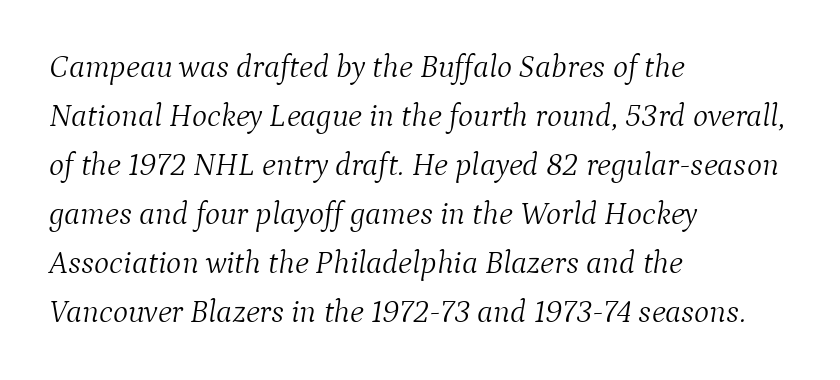
{"serif": "yes", "italic": "yes", "lean": "right", "slant_degrees": 9, "bold": "no", "weight": "light", "width": "normal", "stroke_contrast": "medium", "x_height": "medium", "monospaced": "no", "underline": "no", "align": "left", "line_spacing": "normal", "line_spacing_ratio": 1.53, "letter_spacing": "normal", "letter_spacing_em": 0.0, "glyph_px": 32}
